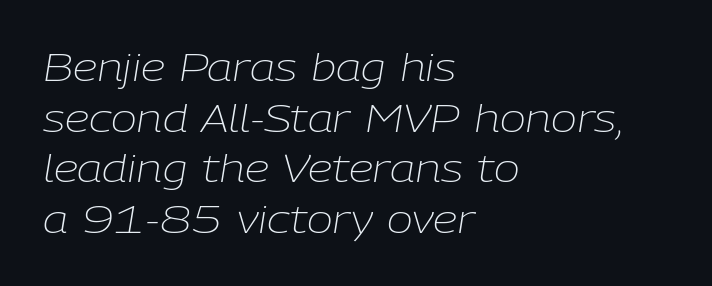
The image shows 39 px light type, italic (leaning right); set left-aligned, normal line spacing (1.3x), normal letter spacing, not underlined; low stroke contrast and a medium x-height.
